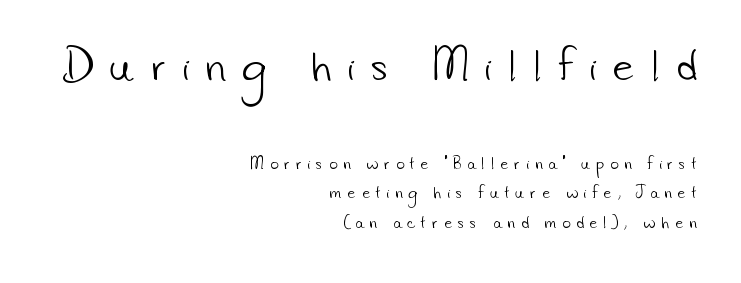
Q: Is the text bold? A: No.
Q: Is the typeface a serif or a sans-serif typeface? A: Sans-serif.
Q: Is the text underlined? A: No.
Q: How is the paragraph aligned? A: Right-aligned.
Q: Is the spacing between letters normal or unusually wide? A: Unusually wide.
Q: Is the spacing between lines tight, normal or loose? A: Loose.
Q: Which block of text is set in a larger size, the first (top) or the second (bottom)? A: The first (top) one.
Q: Width (condensed, normal, or wide)? A: Normal.
Q: Stroke contrast? A: Low.
Q: x-height? A: Small.
Q: Monospaced? A: No.
